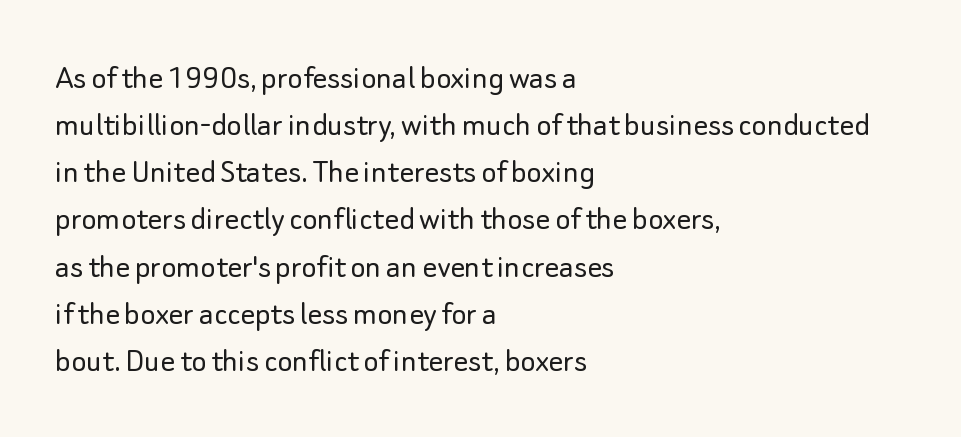
Q: Is the text bold? A: No.
Q: Is the text italic (slanted)? A: No, it is upright.
Q: Is the typeface a serif or a sans-serif typeface? A: Sans-serif.
Q: Is the text underlined? A: No.
Q: How is the paragraph aligned? A: Left-aligned.
Q: Is the spacing between letters normal or unusually wide? A: Normal.
Q: Is the spacing between lines tight, normal or loose? A: Normal.
Q: Width (condensed, normal, or wide)? A: Normal.
Q: Stroke contrast? A: Low.
Q: x-height? A: Small.
Q: Monospaced? A: No.
